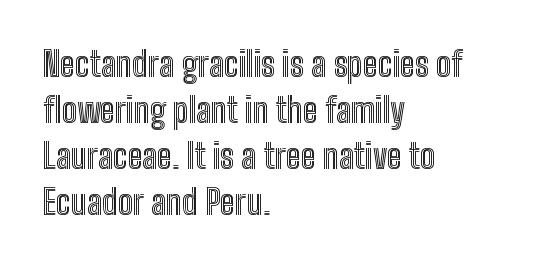
{"italic": "no", "width": "condensed", "x_height": "medium", "monospaced": "no", "underline": "no", "align": "left", "line_spacing": "normal", "line_spacing_ratio": 1.35, "letter_spacing": "normal", "letter_spacing_em": 0.0, "glyph_px": 34}
